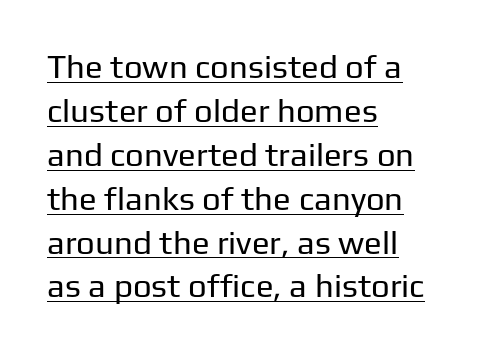
The image shows 33 px regular-weight sans-serif type, upright; set left-aligned, normal line spacing (1.33x), normal letter spacing, underlined; low stroke contrast and a medium x-height.
